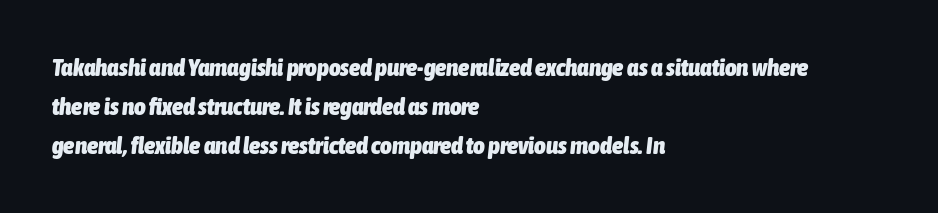
The image shows 25 px bold type, italic (leaning right); set left-aligned, normal line spacing (1.57x), normal letter spacing, not underlined.
